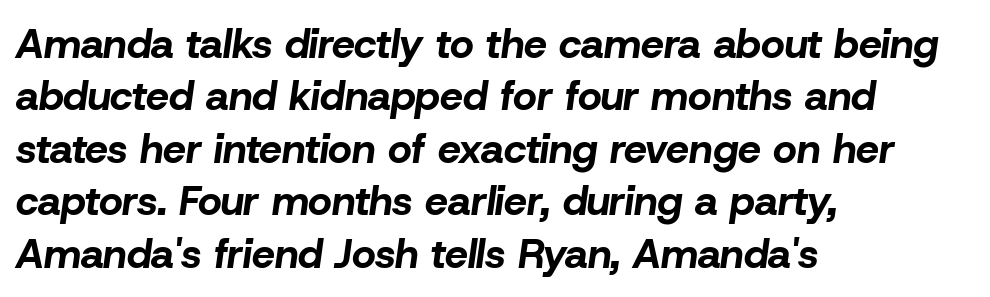
{"italic": "yes", "lean": "right", "slant_degrees": 8, "bold": "yes", "weight": "bold", "width": "normal", "stroke_contrast": "low", "x_height": "medium", "monospaced": "no", "underline": "no", "align": "left", "line_spacing": "normal", "line_spacing_ratio": 1.28, "letter_spacing": "normal", "letter_spacing_em": 0.0, "glyph_px": 41}
